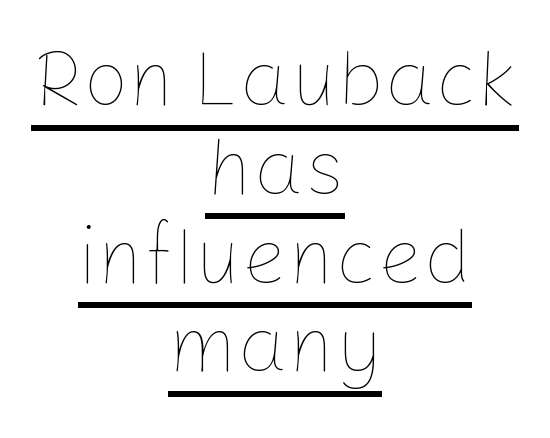
The image shows 80 px thin type, upright; set centered, tight line spacing (1.11x), normal letter spacing, underlined; low stroke contrast and a medium x-height.
